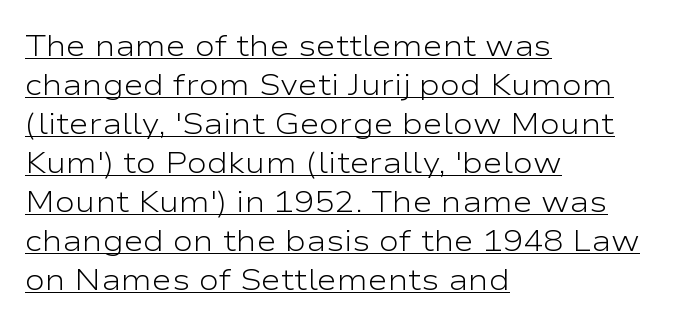
Q: Is the text bold? A: No.
Q: Is the text italic (slanted)? A: No, it is upright.
Q: Is the typeface a serif or a sans-serif typeface? A: Sans-serif.
Q: Is the text underlined? A: Yes.
Q: How is the paragraph aligned? A: Left-aligned.
Q: Is the spacing between letters normal or unusually wide? A: Normal.
Q: Is the spacing between lines tight, normal or loose? A: Normal.
Q: Width (condensed, normal, or wide)? A: Wide.
Q: Stroke contrast? A: Low.
Q: x-height? A: Medium.
Q: Monospaced? A: No.
